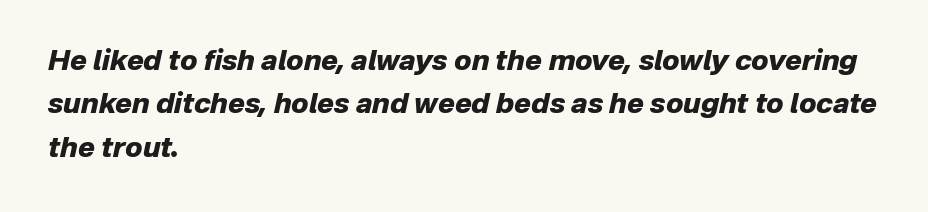
The image shows 28 px heavy type, italic (leaning right); set left-aligned, normal line spacing (1.55x), normal letter spacing, not underlined; low stroke contrast and a medium x-height.
